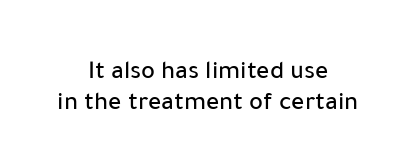
The image shows 26 px text type, upright; set centered, line spacing 1.19x, normal letter spacing, not underlined.
